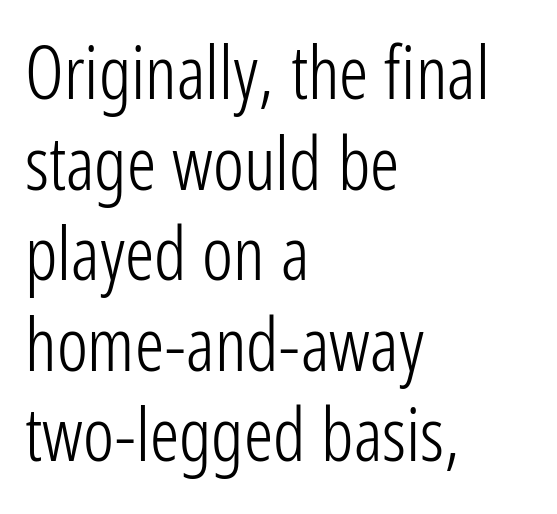
The image shows 73 px light, condensed sans-serif type, upright; set left-aligned, line spacing 1.24x, normal letter spacing, not underlined; low stroke contrast and a medium x-height.
